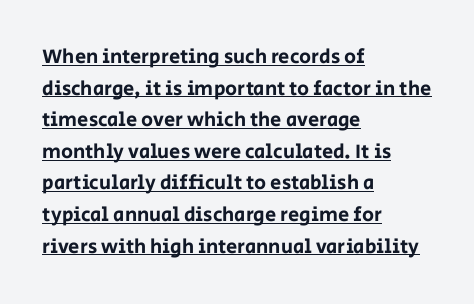
The image shows 20 px text type, upright; set left-aligned, normal line spacing (1.58x), normal letter spacing, underlined.
